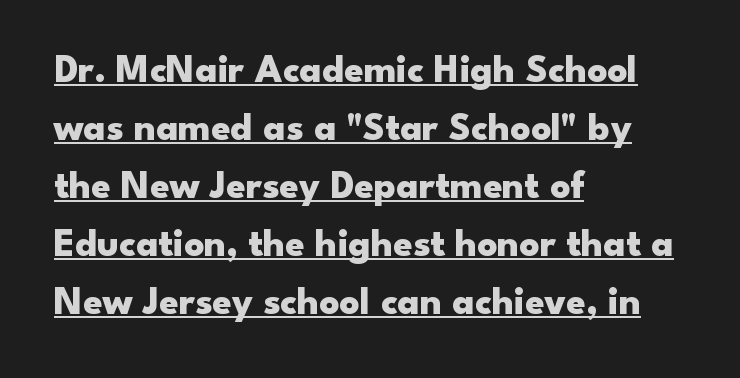
Q: Is the text bold? A: Yes.
Q: Is the text italic (slanted)? A: No, it is upright.
Q: Is the typeface a serif or a sans-serif typeface? A: Sans-serif.
Q: Is the text underlined? A: Yes.
Q: How is the paragraph aligned? A: Left-aligned.
Q: Is the spacing between letters normal or unusually wide? A: Normal.
Q: Is the spacing between lines tight, normal or loose? A: Normal.
Q: Width (condensed, normal, or wide)? A: Wide.
Q: Stroke contrast? A: Low.
Q: x-height? A: Small.
Q: Monospaced? A: No.
